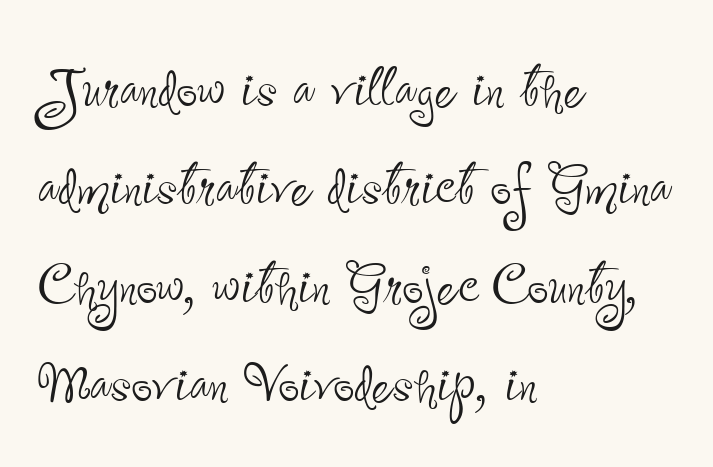
Note the varied advance widths — an 'i' is clearly narrower than an 'm'. Weight: not bold — regular or lighter. Compared with a centered layout, this one pins lines to the left instead. Font category for this specimen: sans-serif.
